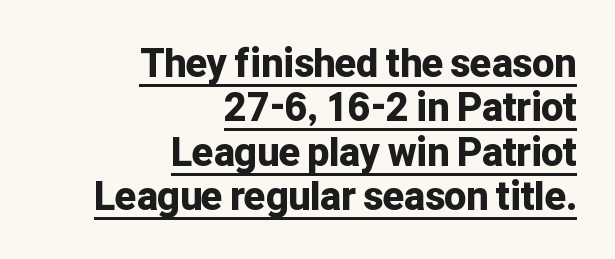
The image shows 39 px bold sans-serif type, upright; set right-aligned, tight line spacing (1.14x), normal letter spacing, underlined; low stroke contrast and a medium x-height.
